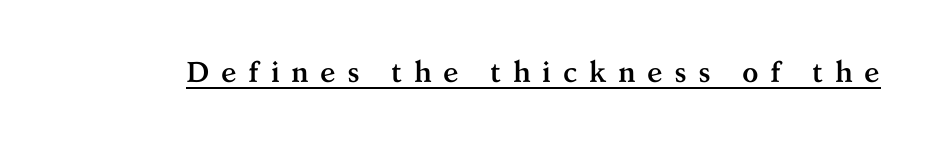
Q: Is the text bold? A: Yes.
Q: Is the text italic (slanted)? A: No, it is upright.
Q: Is the typeface a serif or a sans-serif typeface? A: Serif.
Q: Is the text underlined? A: Yes.
Q: Is the spacing between letters normal or unusually wide? A: Unusually wide.
Q: Width (condensed, normal, or wide)? A: Normal.
Q: Stroke contrast? A: Medium.
Q: x-height? A: Medium.
Q: Monospaced? A: No.
